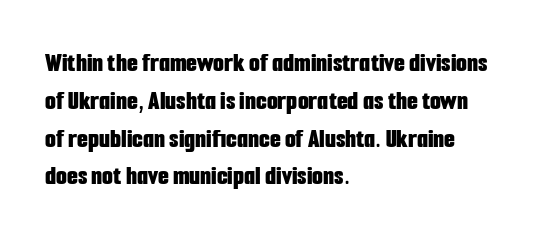
Q: Is the text bold? A: Yes.
Q: Is the text italic (slanted)? A: No, it is upright.
Q: Is the typeface a serif or a sans-serif typeface? A: Sans-serif.
Q: Is the text underlined? A: No.
Q: How is the paragraph aligned? A: Left-aligned.
Q: Is the spacing between letters normal or unusually wide? A: Normal.
Q: Is the spacing between lines tight, normal or loose? A: Normal.
Q: Width (condensed, normal, or wide)? A: Condensed.
Q: Stroke contrast? A: Low.
Q: x-height? A: Medium.
Q: Monospaced? A: No.
